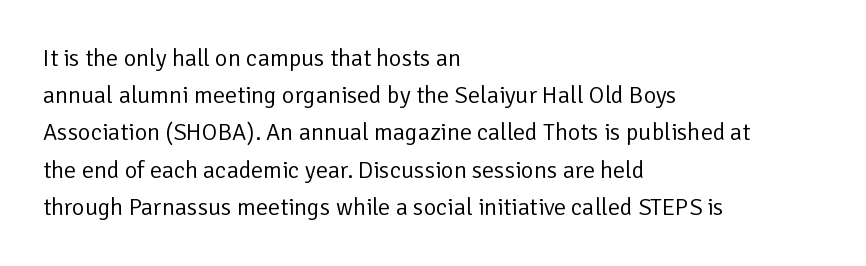
Ordinary non-slanted type is in use. This sample uses plain, unmodified letter spacing. Has an underline been added? It has not. The designer left line spacing at the default. The cut favours lightness, reaching ordinary text weight at its darkest. Layout note: lines flush left.
